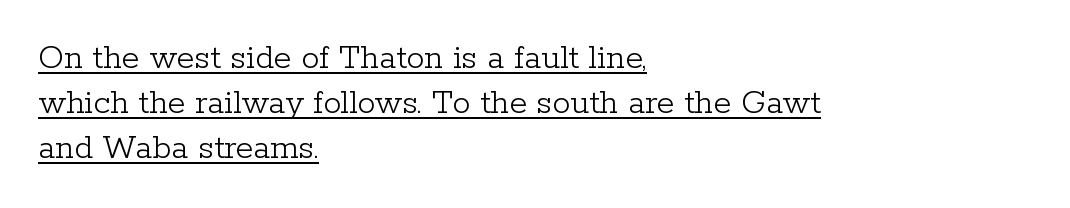
The image shows 36 px light serif type, upright; set left-aligned, normal line spacing (1.25x), normal letter spacing, underlined; low stroke contrast and a medium x-height.
